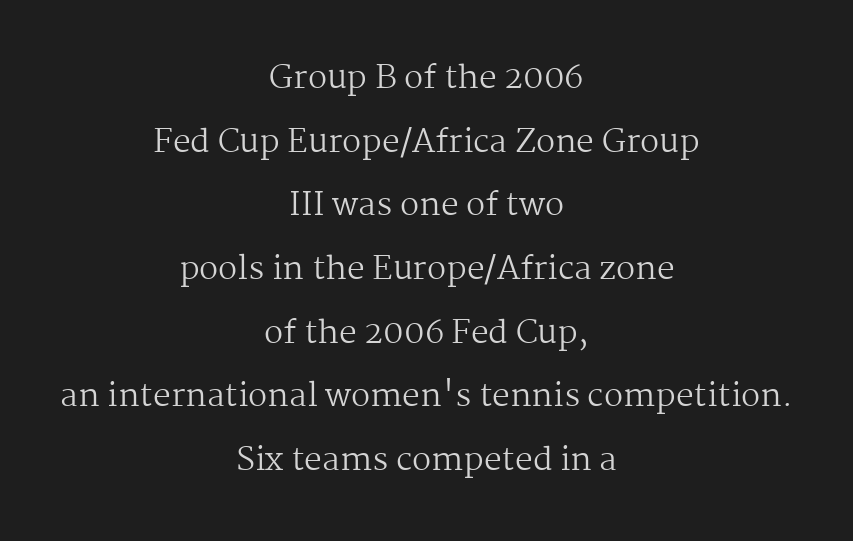
The block of text is sparse from top to bottom, with ample space between rows. Observe the ordinary spacing: letters are neighbours, not strangers. These lines are centered, leaving both edges ragged. Here the designer chose a conventional face with non-uniform glyph widths. This is roman type, the default non-slanted kind.
